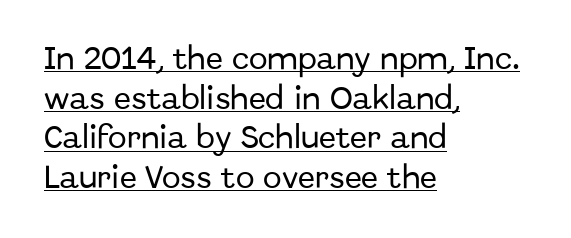
No extra tracking has been applied to these lines. These lines sit exactly where default settings would place them. In terms of posture, this sample is upright. The rendered words wear a rule along their underside. One-word summary of the alignment: left.
